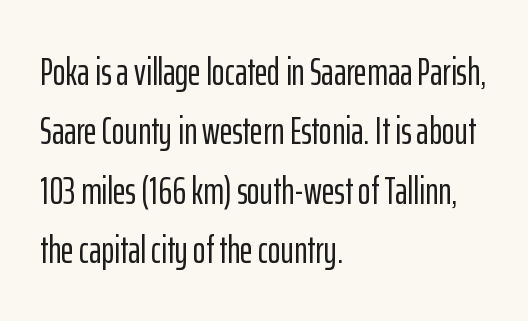
No italicization has been applied; the sample stays upright. The setting favours the left margin, as ordinary paragraphs usually do. Examine the stroke ends and you'll find no serifs. The specimen omits any rule beneath the text block's lines.
